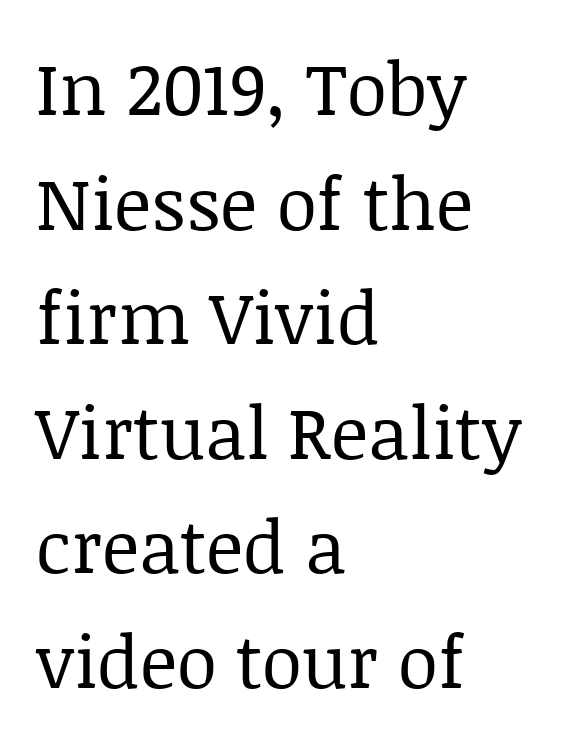
Q: Is the text bold? A: No.
Q: Is the text italic (slanted)? A: No, it is upright.
Q: Is the typeface a serif or a sans-serif typeface? A: Serif.
Q: Is the text underlined? A: No.
Q: How is the paragraph aligned? A: Left-aligned.
Q: Is the spacing between letters normal or unusually wide? A: Normal.
Q: Is the spacing between lines tight, normal or loose? A: Normal.
Q: Width (condensed, normal, or wide)? A: Normal.
Q: Stroke contrast? A: Low.
Q: x-height? A: Large.
Q: Monospaced? A: No.
